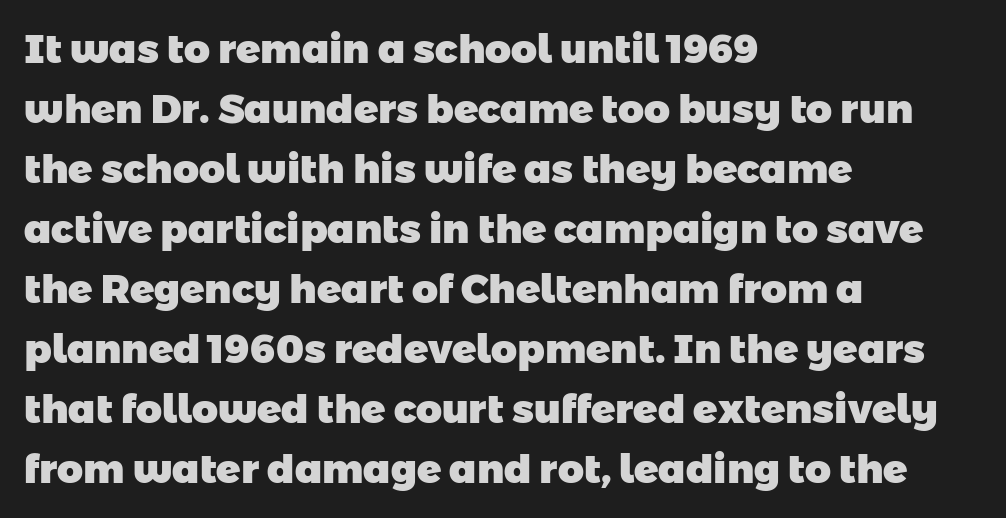
The face used here has the dense, thick strokes of a bold. This sample uses a sans-serif face. Left-aligned paragraph, ragged on the right. The passage shown stacks its lines at a standard gap. The type is set solid horizontally, with unmodified tracking.
